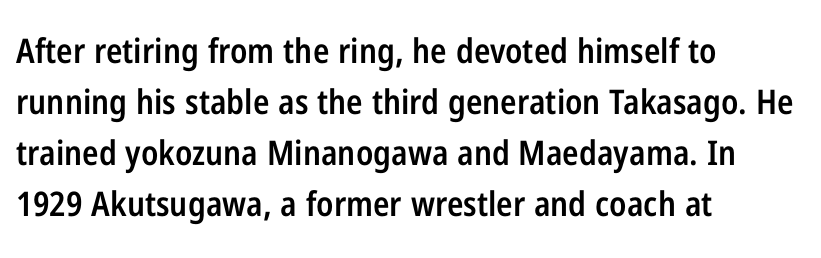
Q: Is the text bold? A: Semi-bold.
Q: Is the text italic (slanted)? A: No, it is upright.
Q: Is the typeface a serif or a sans-serif typeface? A: Sans-serif.
Q: Is the text underlined? A: No.
Q: How is the paragraph aligned? A: Left-aligned.
Q: Is the spacing between letters normal or unusually wide? A: Normal.
Q: Is the spacing between lines tight, normal or loose? A: Normal.
Q: Width (condensed, normal, or wide)? A: Condensed.
Q: Stroke contrast? A: Low.
Q: x-height? A: Medium.
Q: Monospaced? A: No.
